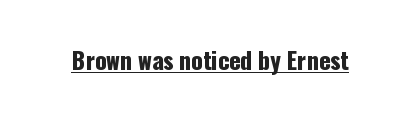
{"italic": "no", "underline": "yes", "letter_spacing": "normal", "letter_spacing_em": 0.0, "glyph_px": 23}
